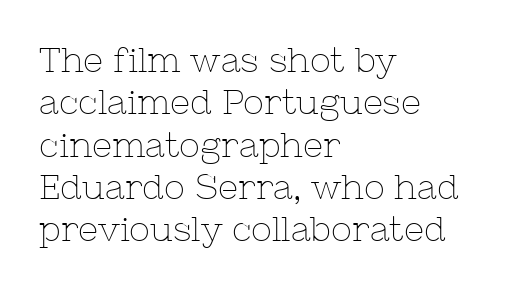
Caption: standard tracking, unaltered. Is this a sans? No — the strokes have serifs. This is not heavy type; no bold has been used. Short and long lines alike share a common starting point at left. The letters stand straight up with perfectly vertical stems.
